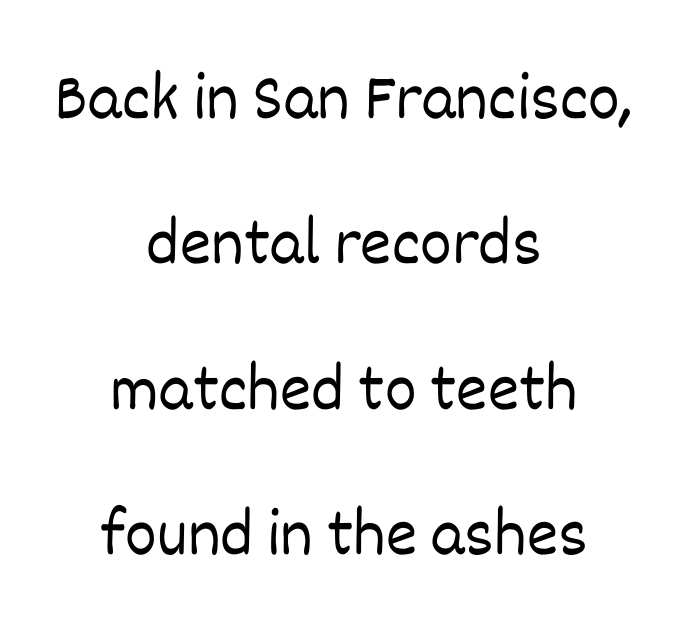
Q: Is the text bold? A: No.
Q: Is the text italic (slanted)? A: No, it is upright.
Q: Is the text underlined? A: No.
Q: How is the paragraph aligned? A: Centered.
Q: Is the spacing between letters normal or unusually wide? A: Normal.
Q: Is the spacing between lines tight, normal or loose? A: Loose.
Q: Width (condensed, normal, or wide)? A: Normal.
Q: Stroke contrast? A: Low.
Q: x-height? A: Large.
Q: Monospaced? A: No.
